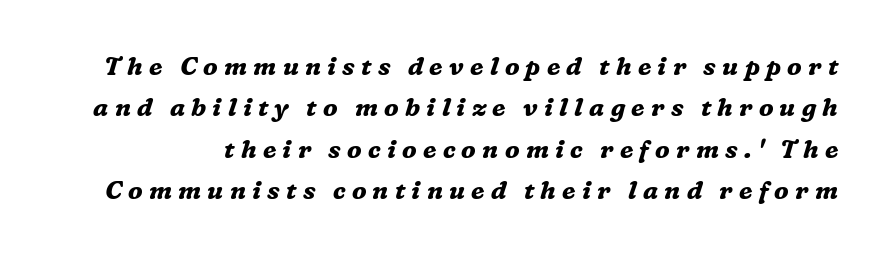
{"italic": "yes", "lean": "right", "slant_degrees": 16, "bold": "yes", "underline": "no", "line_spacing": "normal", "line_spacing_ratio": 1.66, "letter_spacing": "wide", "letter_spacing_em": 0.25, "glyph_px": 25}
